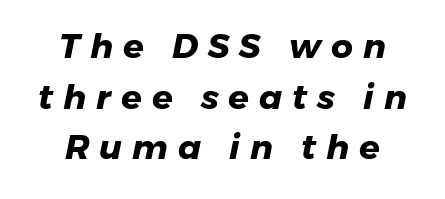
{"serif": "no", "bold": "yes", "weight": "heavy", "width": "normal", "stroke_contrast": "low", "x_height": "medium", "monospaced": "no", "underline": "no", "line_spacing": "normal", "line_spacing_ratio": 1.49, "letter_spacing": "wide", "letter_spacing_em": 0.29, "glyph_px": 34}
